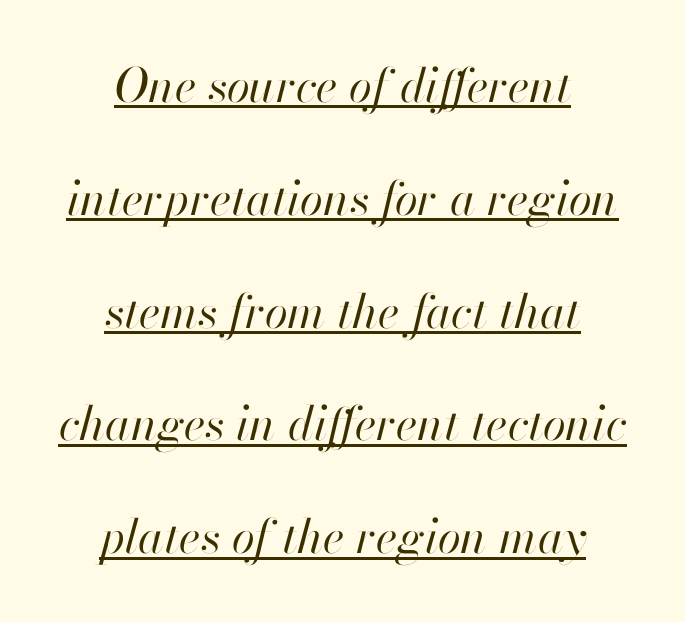
Q: Is the text bold? A: No.
Q: Is the text italic (slanted)? A: Yes, it leans right by about 13 degrees.
Q: Is the text underlined? A: Yes.
Q: How is the paragraph aligned? A: Centered.
Q: Is the spacing between letters normal or unusually wide? A: Normal.
Q: Is the spacing between lines tight, normal or loose? A: Loose.
Q: Width (condensed, normal, or wide)? A: Normal.
Q: Stroke contrast? A: High.
Q: x-height? A: Small.
Q: Monospaced? A: No.
